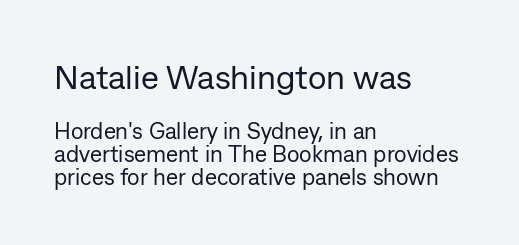
Descender tails drop into unmarked territory. The designer went with a sans here, leaving each stem footless. Think of a printed novel: that variable character pitch is what you see here. Posture: straight, roman, zero tilt.
